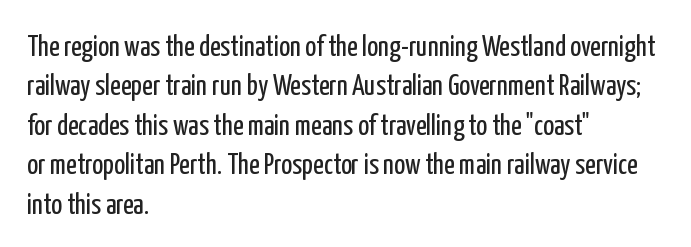
The lettering holds an erect, upright posture throughout. Line beginnings align vertically; line endings do not. The letters advance in unequal steps, a hallmark of proportional type. Students, note that the glyphs here touch the page at normal intervals. Serif or sans? Sans — the stroke terminals are bare. No chunkiness to these letters — they're not bold.
